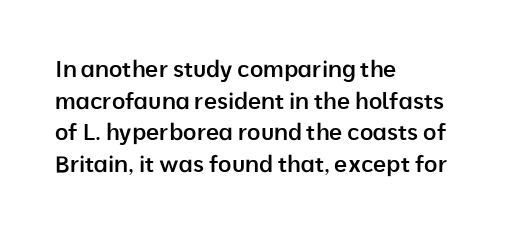
Ordinary non-slanted type is in use. This sample is left-justified, so line endings fall wherever the words run out. The letters sit at their default tracking, neither squeezed nor spread. Descenders are the only things crossing below the line.
